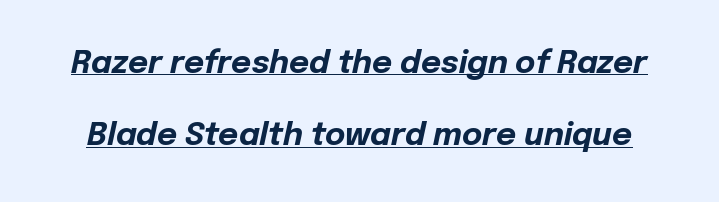
The rendered words wear a rule along their underside. The type is set solid horizontally, with unmodified tracking. The block of text is sparse from top to bottom, with ample space between rows. The glyphs have the mass of a bold cut. Observe the lean: these are italic letterforms.
